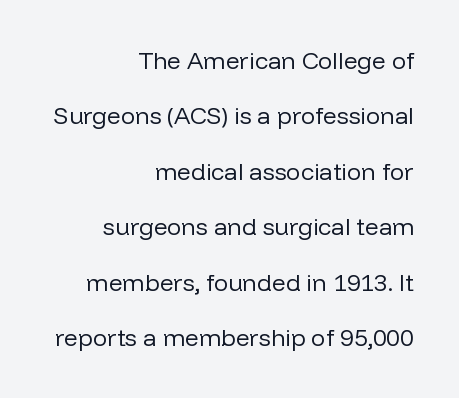
A roman cut, with each character standing at attention. The rendering anchors every line to the right-hand side. Look at the tracking — it's just the regular setting, nothing added. No letter is thick-stroked: the sample isn't bold.
